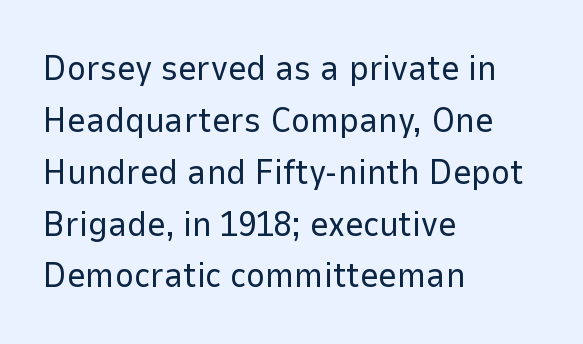
{"serif": "no", "italic": "no", "bold": "no", "weight": "regular", "width": "normal", "stroke_contrast": "low", "x_height": "medium", "monospaced": "no", "underline": "no", "align": "left", "line_spacing": "normal", "line_spacing_ratio": 1.44, "letter_spacing": "normal", "letter_spacing_em": 0.0, "glyph_px": 36}
